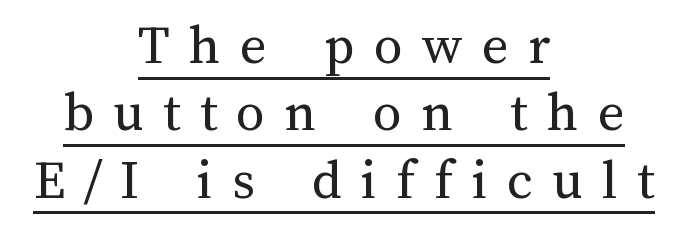
The image shows 57 px regular-weight type, upright; set centered, line spacing 1.18x, unusually wide letter spacing (+0.34 em), underlined; medium stroke contrast and a medium x-height.
